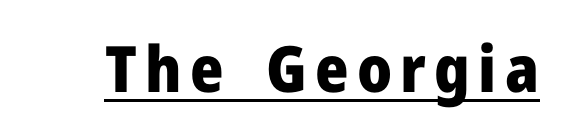
{"serif": "no", "italic": "no", "bold": "yes", "weight": "heavy", "width": "normal", "stroke_contrast": "low", "x_height": "medium", "monospaced": "no", "underline": "yes", "glyph_px": 64}
